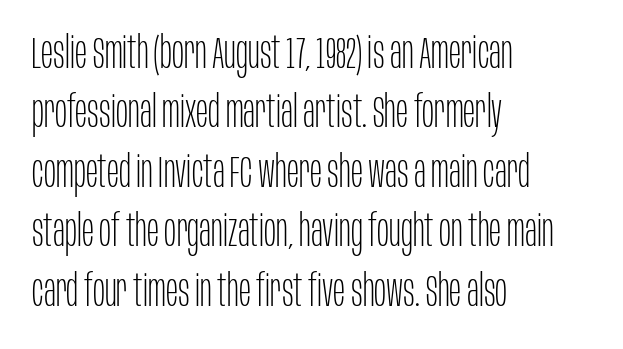
{"serif": "no", "italic": "no", "bold": "no", "weight": "thin", "width": "condensed", "stroke_contrast": "low", "x_height": "large", "monospaced": "no", "underline": "no", "align": "left", "line_spacing": "normal", "line_spacing_ratio": 1.32, "letter_spacing": "normal", "letter_spacing_em": 0.0, "glyph_px": 45}
